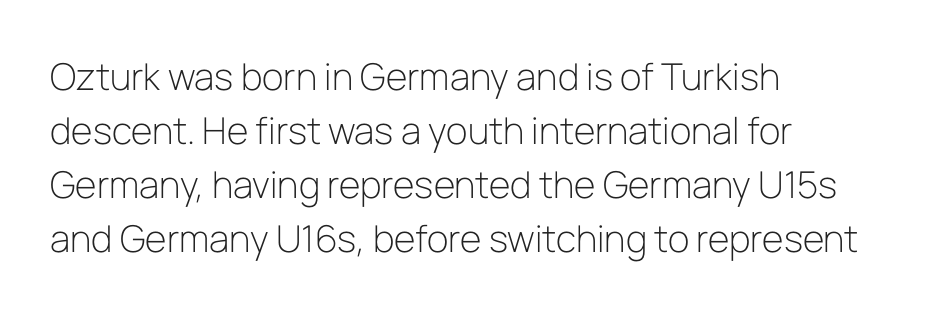
{"serif": "no", "italic": "no", "bold": "no", "weight": "light", "width": "normal", "stroke_contrast": "low", "x_height": "medium", "monospaced": "no", "underline": "no", "align": "left", "line_spacing": "normal", "line_spacing_ratio": 1.46, "letter_spacing": "normal", "letter_spacing_em": 0.0, "glyph_px": 37}
